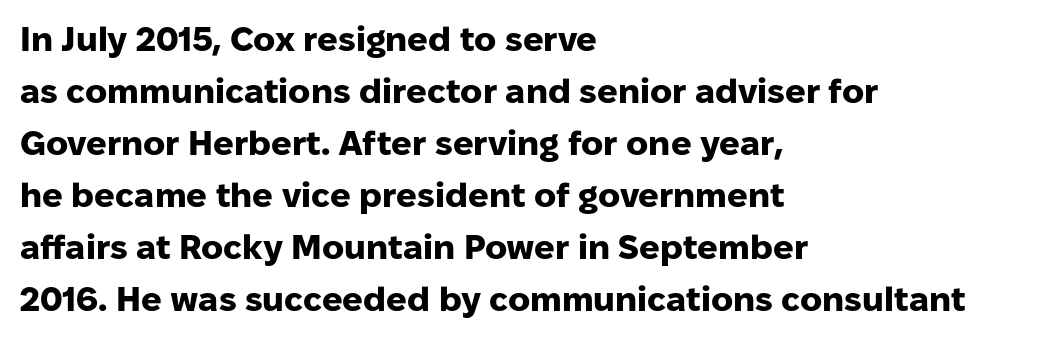
Stroke thickness is high; the sample reads as a true bold. Spacing verdict: proportional, widths tailored to each character. The strip under each line holds only bare page. The type is set solid horizontally, with unmodified tracking.
